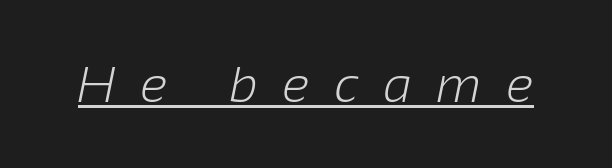
The image shows 51 px light sans-serif type; set unusually wide letter spacing (+0.49 em), underlined; low stroke contrast and a medium x-height.
